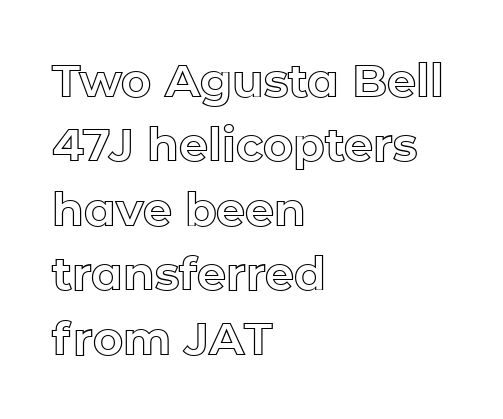
Q: Is the text italic (slanted)? A: No, it is upright.
Q: Is the text underlined? A: No.
Q: How is the paragraph aligned? A: Left-aligned.
Q: Is the spacing between letters normal or unusually wide? A: Normal.
Q: Is the spacing between lines tight, normal or loose? A: Normal.
Q: Width (condensed, normal, or wide)? A: Normal.
Q: x-height? A: Medium.
Q: Monospaced? A: No.
